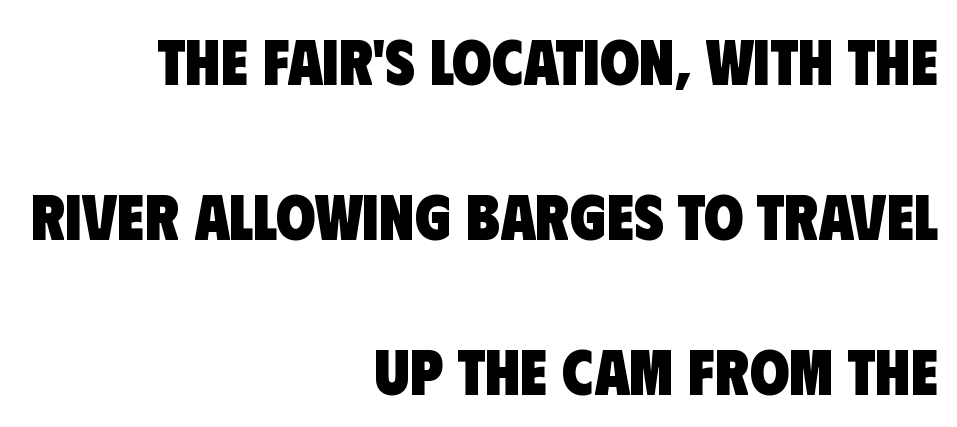
Q: Is the text bold? A: Yes.
Q: Is the typeface a serif or a sans-serif typeface? A: Sans-serif.
Q: Is the text underlined? A: No.
Q: How is the paragraph aligned? A: Right-aligned.
Q: Is the spacing between letters normal or unusually wide? A: Normal.
Q: Is the spacing between lines tight, normal or loose? A: Loose.
Q: Width (condensed, normal, or wide)? A: Condensed.
Q: Stroke contrast? A: Low.
Q: x-height? A: Large.
Q: Monospaced? A: No.
